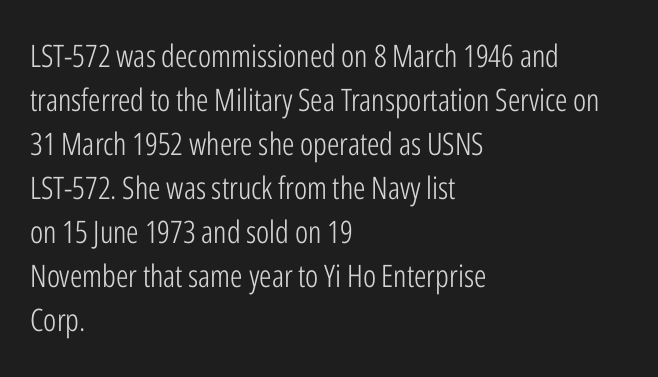
The image shows 31 px light, condensed sans-serif type, upright; set left-aligned, normal line spacing (1.42x), normal letter spacing, not underlined; low stroke contrast and a medium x-height.
